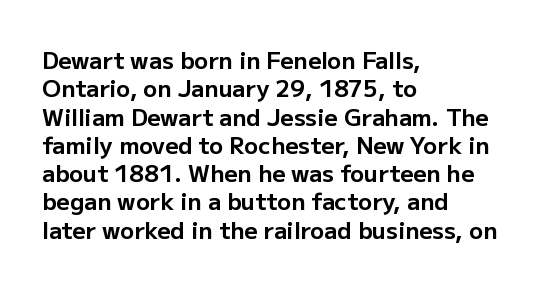
The image shows 23 px bold type, upright; set left-aligned, line spacing 1.23x, normal letter spacing, not underlined.
